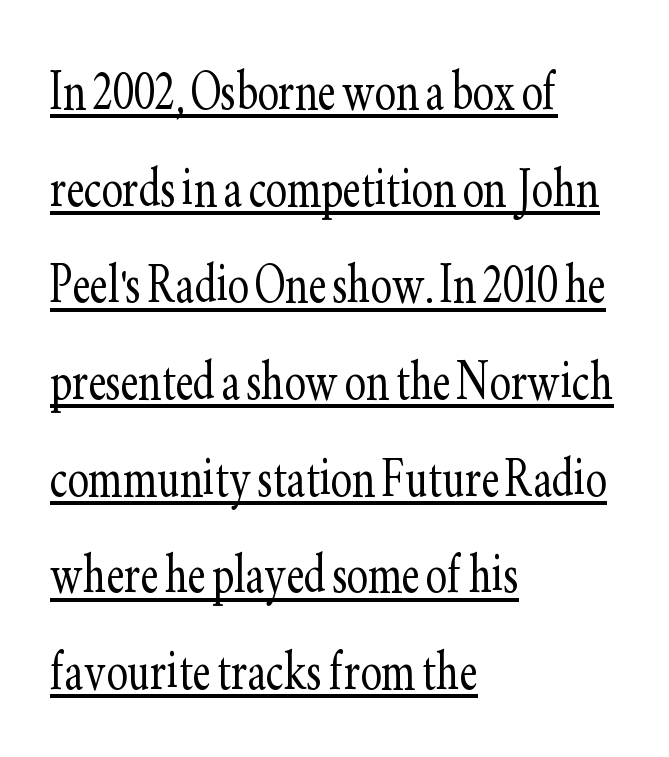
Designer's note — italics off, roman on. The strokes are not fattened; the text isn't bold. Is there an underline? Yes — a line sits under the letters. Summary of vertical rhythm: regular, with standard interline spacing.
